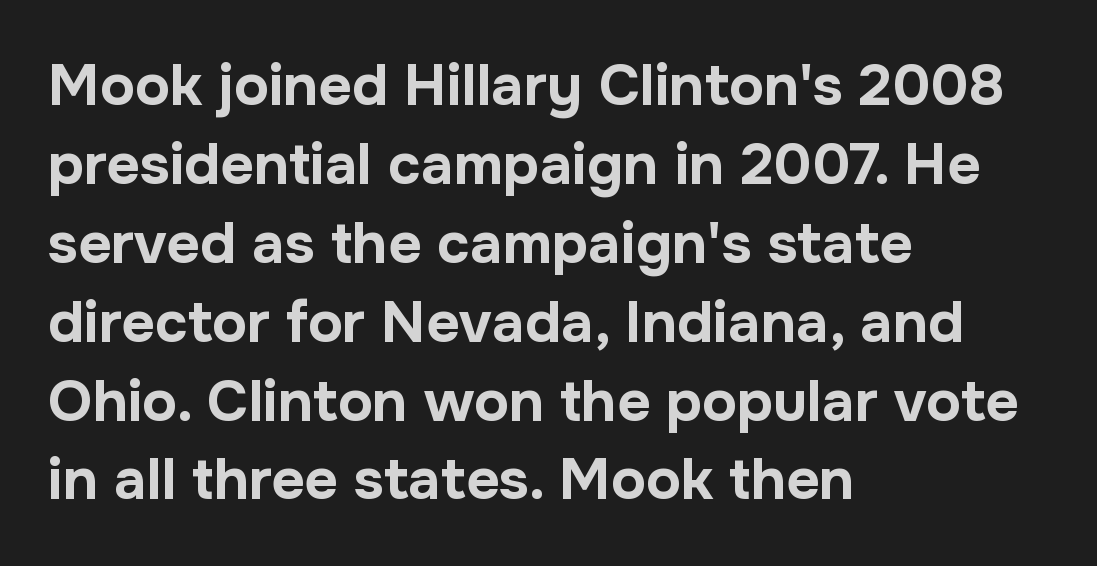
{"serif": "no", "italic": "no", "bold": "yes", "weight": "bold", "width": "normal", "stroke_contrast": "low", "x_height": "medium", "monospaced": "no", "underline": "no", "align": "left", "line_spacing": "normal", "line_spacing_ratio": 1.36, "letter_spacing": "normal", "letter_spacing_em": 0.0, "glyph_px": 58}
